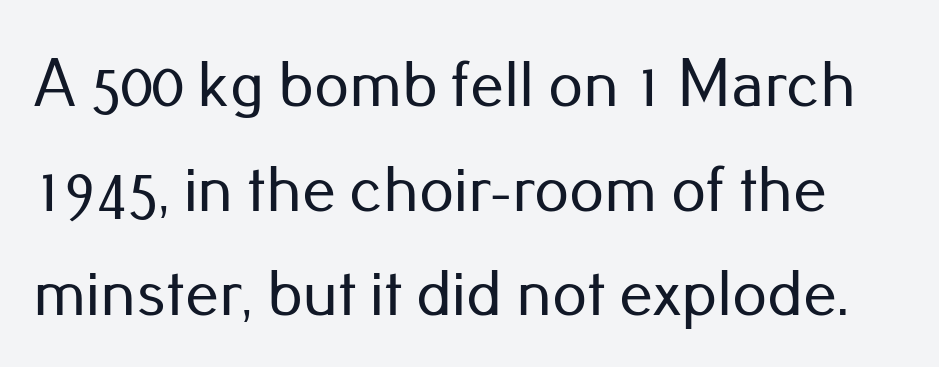
The image shows 68 px sans-serif type, upright; set normal line spacing (1.54x), normal letter spacing, not underlined; low stroke contrast and a small x-height.
